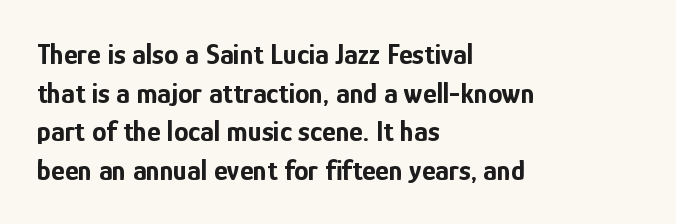
The image shows 29 px bold, condensed sans-serif type, upright; set left-aligned, normal line spacing (1.33x), normal letter spacing, not underlined; low stroke contrast and a medium x-height.
